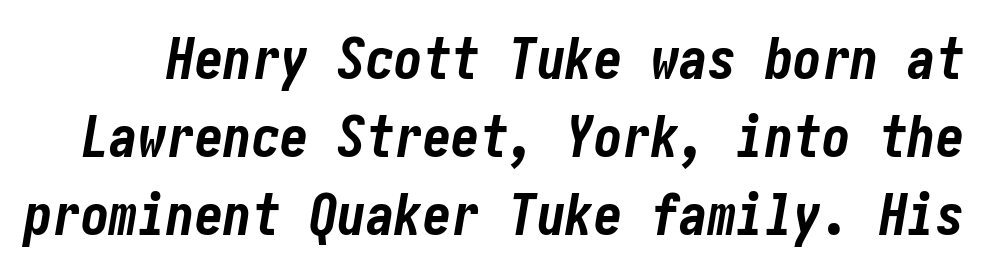
{"italic": "yes", "lean": "right", "slant_degrees": 10, "bold": "yes", "weight": "bold", "width": "condensed", "stroke_contrast": "low", "x_height": "medium", "underline": "no", "line_spacing": "normal", "line_spacing_ratio": 1.37, "letter_spacing": "normal", "letter_spacing_em": 0.0, "glyph_px": 57}
